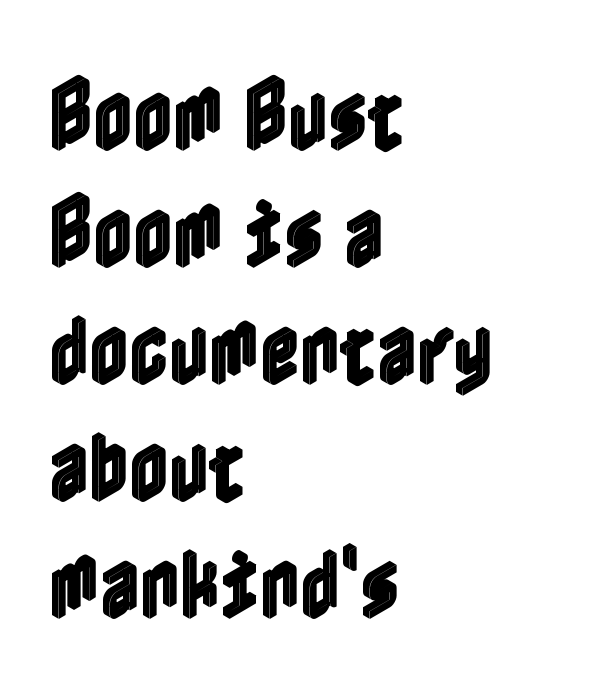
The image shows 77 px condensed type, upright; set left-aligned, normal line spacing (1.52x), normal letter spacing, not underlined; a medium x-height.
